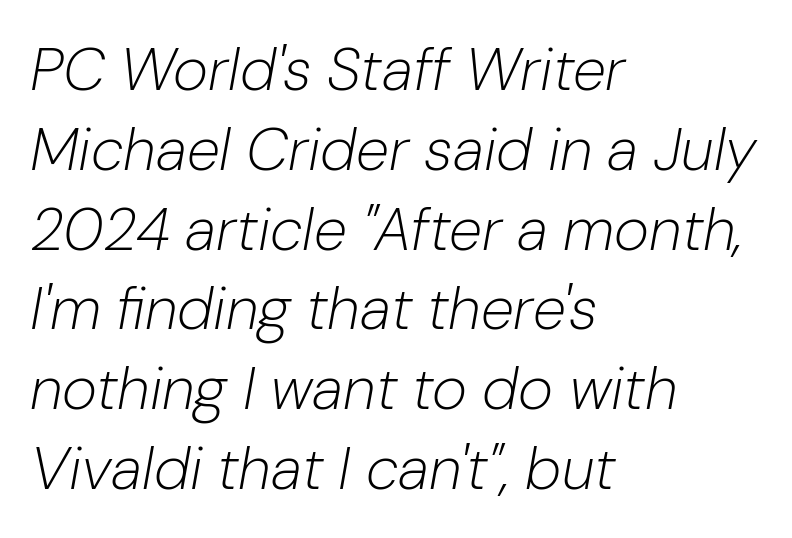
{"italic": "yes", "lean": "right", "slant_degrees": 10, "bold": "no", "weight": "light", "width": "normal", "stroke_contrast": "low", "x_height": "medium", "monospaced": "no", "underline": "no", "align": "left", "line_spacing": "normal", "line_spacing_ratio": 1.33, "letter_spacing": "normal", "letter_spacing_em": 0.0, "glyph_px": 60}
